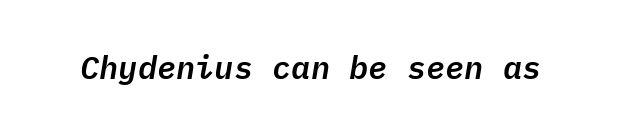
There is no visible air inserted between adjacent glyphs. The space directly below the letters is spotless. The passage shown is typed in a monospace face where columns stay perfectly aligned. The typography opts for an oblique posture over an upright one.
